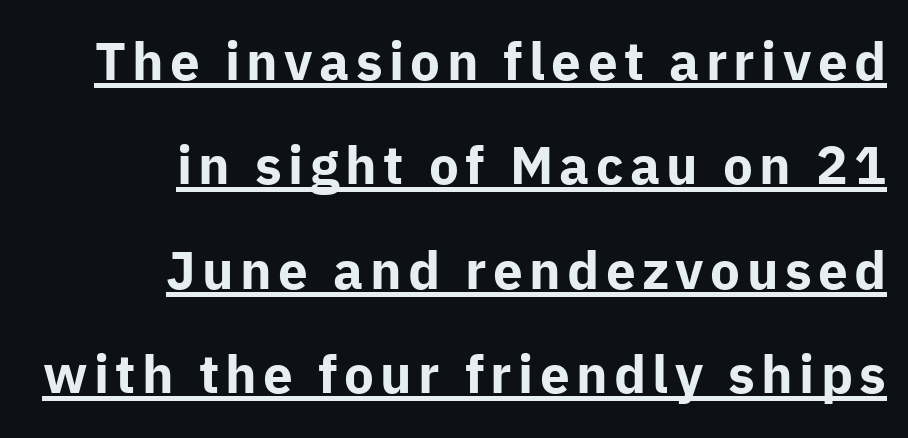
The image shows 53 px bold sans-serif type, upright; set right-aligned, loose line spacing (1.97x), underlined; low stroke contrast and a medium x-height.
